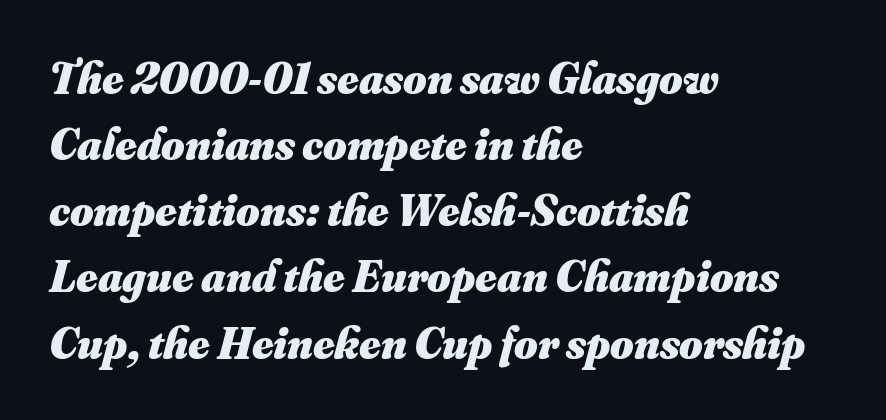
The image shows 45 px heavy type; set left-aligned, normal line spacing (1.47x), normal letter spacing, not underlined; medium stroke contrast and a small x-height.
